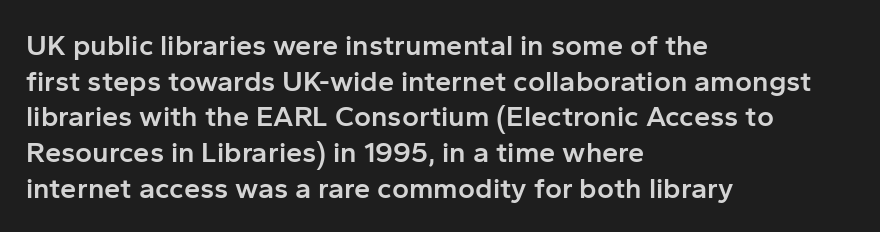
Q: Is the text bold? A: Semi-bold.
Q: Is the text italic (slanted)? A: No, it is upright.
Q: Is the typeface a serif or a sans-serif typeface? A: Sans-serif.
Q: Is the text underlined? A: No.
Q: How is the paragraph aligned? A: Left-aligned.
Q: Is the spacing between letters normal or unusually wide? A: Normal.
Q: Width (condensed, normal, or wide)? A: Normal.
Q: Stroke contrast? A: Low.
Q: x-height? A: Medium.
Q: Monospaced? A: No.
